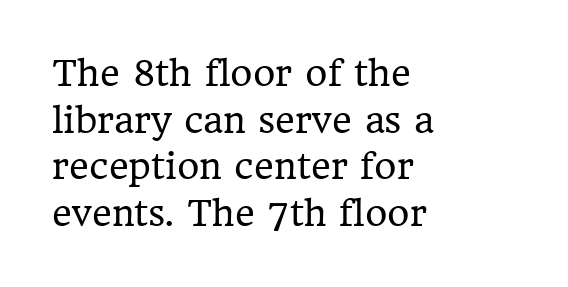
The image shows 34 px regular-weight serif type, upright; set left-aligned, normal line spacing (1.37x), normal letter spacing, not underlined; low stroke contrast and a medium x-height.
